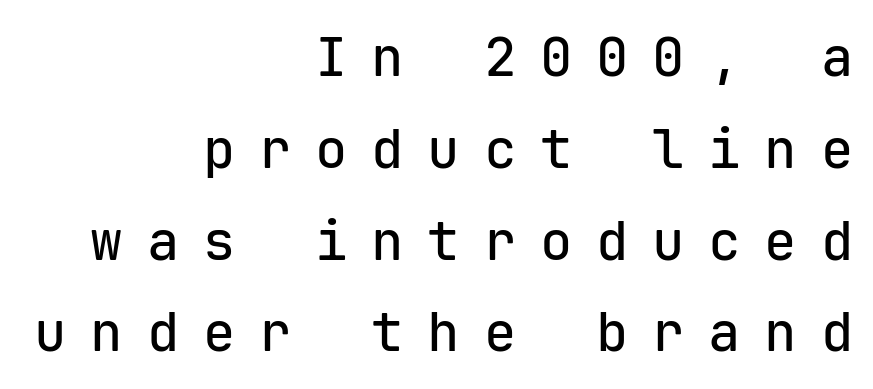
The passage shown has open, widely tracked lettering throughout. The leading is moderate, giving the passage an even texture. Visually the block forms a straight wall on the right and a jagged coastline on the left. Type style note: lacks serifs. This sample has the even, mechanical cadence of fixed-width lettering.
